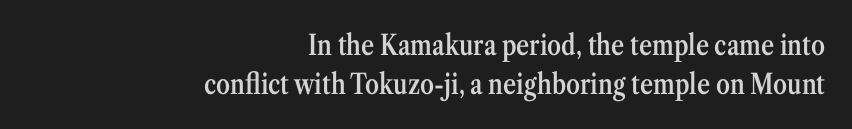
In terms of leading, this rendering sits right in the middle. Each glyph is drawn with semibold strokes, heavier than normal yet not fully bold. This sample has the flowing, uneven cadence of proportional lettering. Letterform terminals end in serifs throughout the passage.
